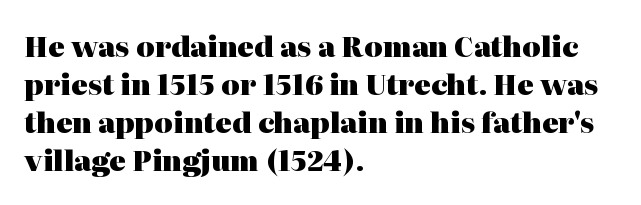
The image shows 28 px heavy serif type, upright; set left-aligned, normal line spacing (1.36x), normal letter spacing, not underlined; high stroke contrast and a medium x-height.
